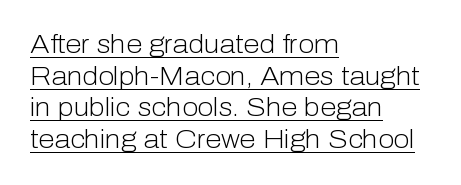
{"italic": "no", "bold": "no", "underline": "yes", "align": "left", "line_spacing_ratio": 1.22, "letter_spacing": "normal", "letter_spacing_em": 0.0, "glyph_px": 26}
